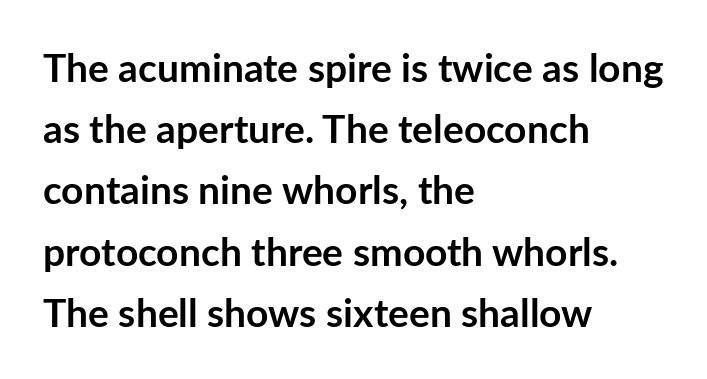
The image shows 39 px semibold sans-serif type, upright; set left-aligned, normal line spacing (1.57x), normal letter spacing, not underlined; low stroke contrast and a medium x-height.
